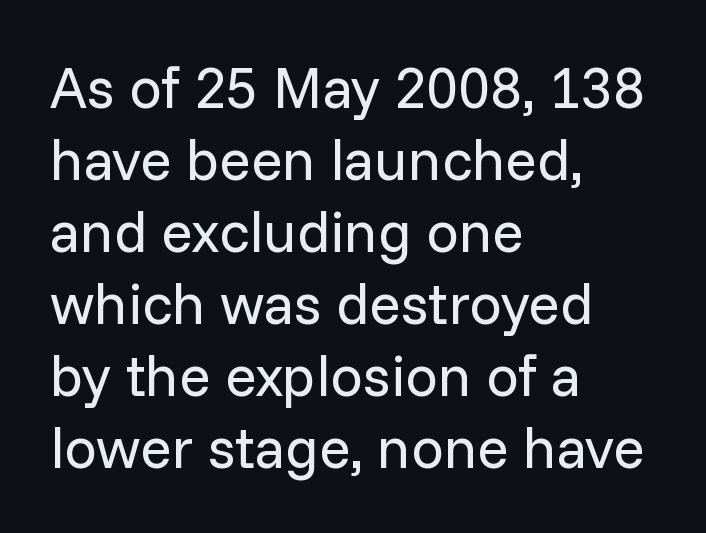
{"serif": "no", "italic": "no", "bold": "no", "weight": "regular", "width": "normal", "stroke_contrast": "low", "x_height": "medium", "monospaced": "no", "underline": "no", "align": "left", "line_spacing_ratio": 1.24, "letter_spacing": "normal", "letter_spacing_em": 0.0, "glyph_px": 58}
